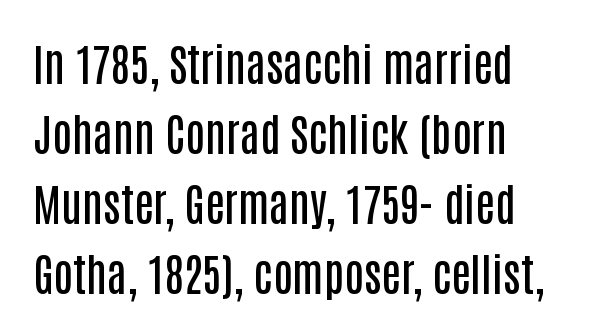
The image shows 44 px semibold, condensed sans-serif type, upright; set left-aligned, normal line spacing (1.59x), normal letter spacing, not underlined; low stroke contrast and a large x-height.
